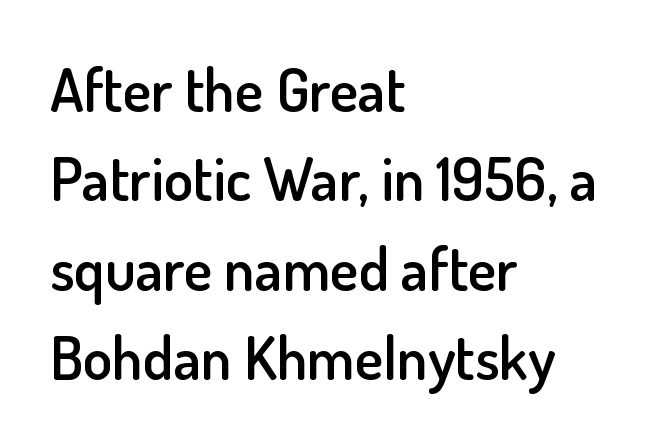
Q: Is the text bold? A: Semi-bold.
Q: Is the text italic (slanted)? A: No, it is upright.
Q: Is the typeface a serif or a sans-serif typeface? A: Sans-serif.
Q: Is the text underlined? A: No.
Q: How is the paragraph aligned? A: Left-aligned.
Q: Is the spacing between letters normal or unusually wide? A: Normal.
Q: Is the spacing between lines tight, normal or loose? A: Normal.
Q: Width (condensed, normal, or wide)? A: Normal.
Q: Stroke contrast? A: Low.
Q: x-height? A: Small.
Q: Monospaced? A: No.
